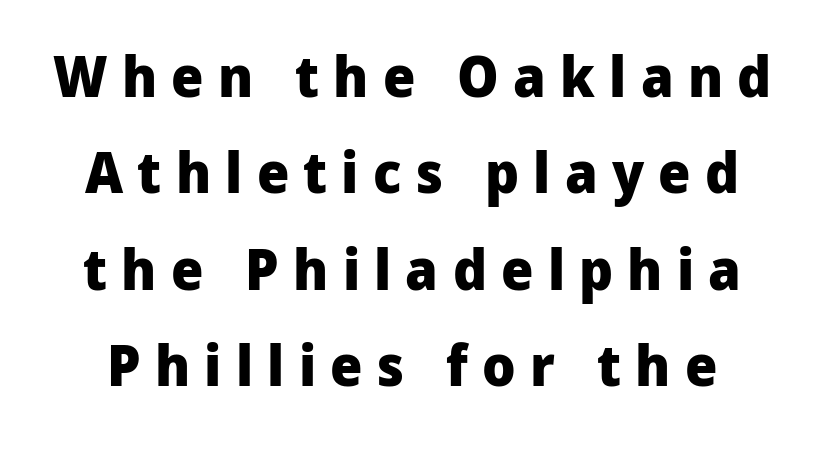
The passage shown is typed in a proportional face where columns would drift. You'd pick this weight for a headline — it's a proper bold. Typeset on center — no edge is straight. Tracking here is generous; glyphs stand well apart from one another. Does the lettering tilt? It doesn't — this is upright.
